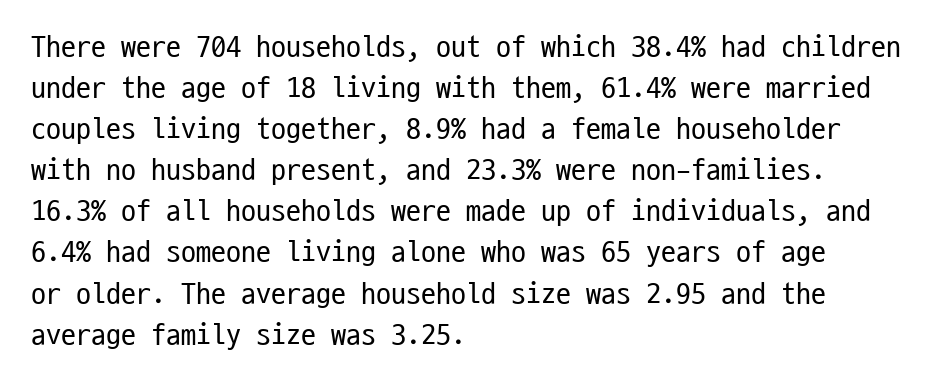
I'd call this a sans setting — the letters go barefoot. Reading down the block, your eye returns to a fixed left position each line. Normally led — the rows are evenly, conventionally spaced. Bold? No — there's no thickening of the strokes.
